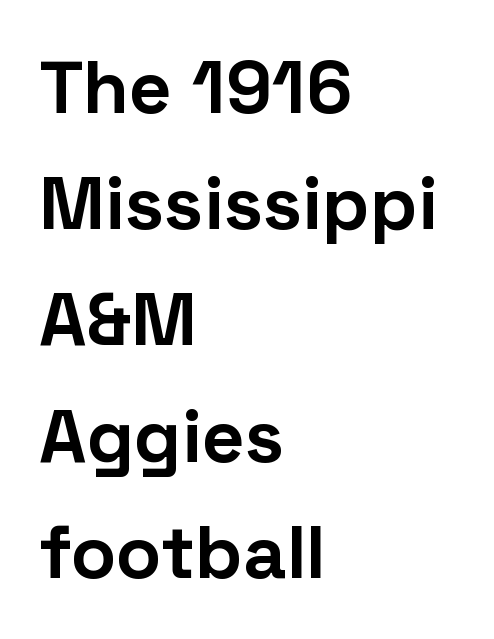
Q: Is the text bold? A: Yes.
Q: Is the text italic (slanted)? A: No, it is upright.
Q: Is the typeface a serif or a sans-serif typeface? A: Sans-serif.
Q: Is the text underlined? A: No.
Q: How is the paragraph aligned? A: Left-aligned.
Q: Is the spacing between letters normal or unusually wide? A: Normal.
Q: Is the spacing between lines tight, normal or loose? A: Normal.
Q: Width (condensed, normal, or wide)? A: Normal.
Q: Stroke contrast? A: Low.
Q: x-height? A: Medium.
Q: Monospaced? A: No.
